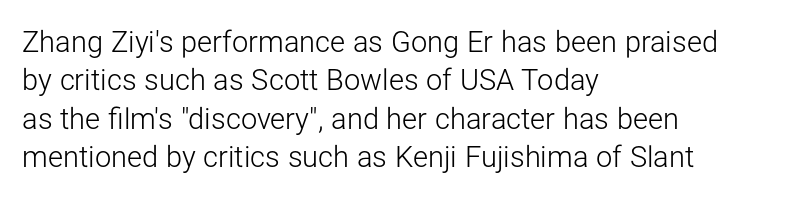
No extra tracking has been applied to these lines. Quick note: interline space is typical. Bare-footed words on every line. The passage shown is typed in a proportional face where columns would drift. A light-to-regular cut is what we see here.
